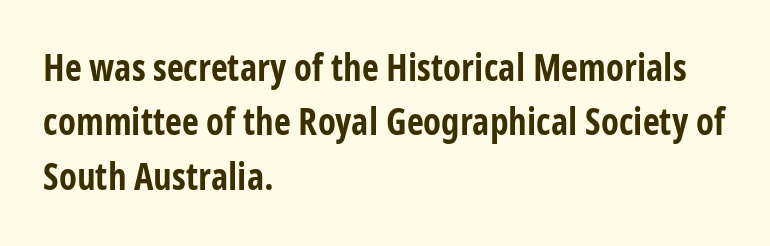
The image shows 37 px bold, condensed sans-serif type, upright; set left-aligned, normal line spacing (1.47x), normal letter spacing, not underlined; low stroke contrast and a medium x-height.
